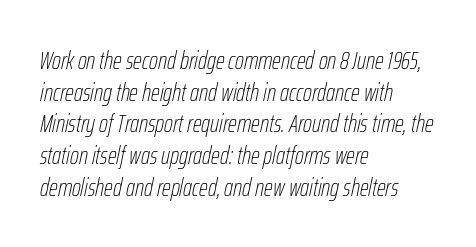
Q: Is the text bold? A: No.
Q: Is the text italic (slanted)? A: Yes, it leans right by about 12 degrees.
Q: Is the text underlined? A: No.
Q: How is the paragraph aligned? A: Left-aligned.
Q: Is the spacing between letters normal or unusually wide? A: Normal.
Q: Is the spacing between lines tight, normal or loose? A: Normal.
